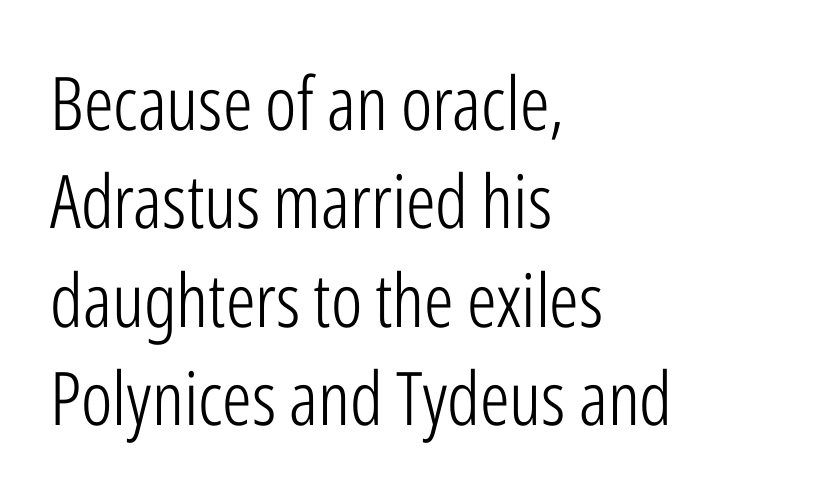
A typesetter would call this leading conventional body-copy spacing. The face looks like a standard text weight, possibly lighter. Nothing unusual about the tracking: characters are spaced as the font intends. Honestly, there is no underline to notice here at all. The type sits square on the baseline with zero lean.
